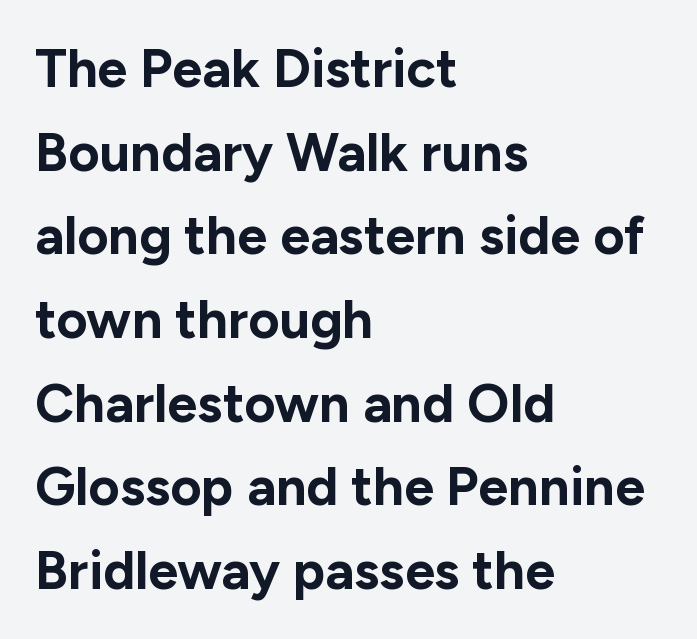
The characters display no serif detailing; their extremities are plain. A typesetter would call this proportional, since set widths differ per character. Default kerning and tracking; the words read as compact shapes. Posture: vertical. Rows of type keep a routine distance in the vertical direction. Has an underline been added? It has not.
